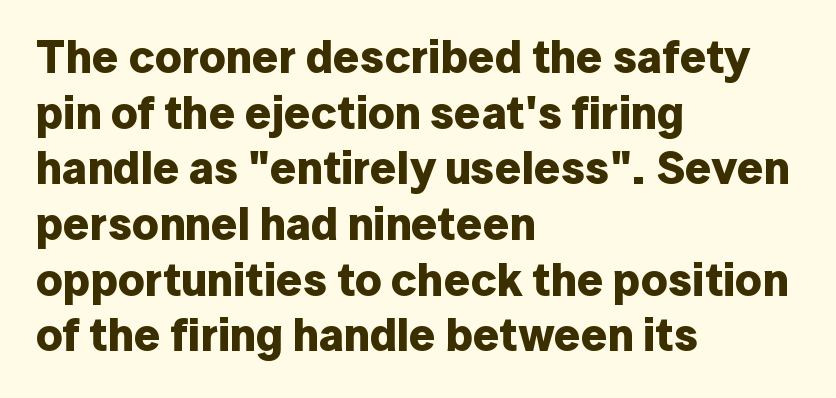
The image shows 46 px bold sans-serif type, upright; set left-aligned, line spacing 1.21x, normal letter spacing, not underlined; low stroke contrast and a medium x-height.
